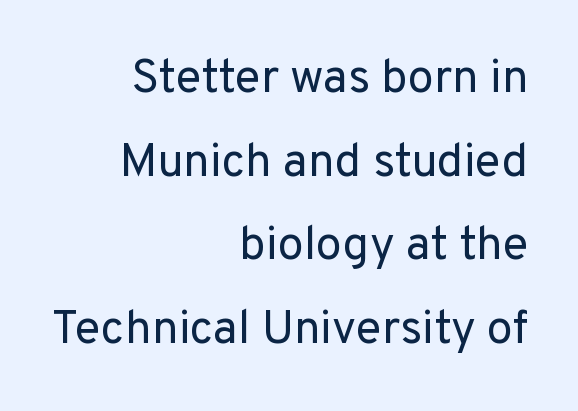
Q: Is the text bold? A: No.
Q: Is the text italic (slanted)? A: No, it is upright.
Q: Is the typeface a serif or a sans-serif typeface? A: Sans-serif.
Q: Is the text underlined? A: No.
Q: How is the paragraph aligned? A: Right-aligned.
Q: Is the spacing between letters normal or unusually wide? A: Normal.
Q: Width (condensed, normal, or wide)? A: Normal.
Q: Stroke contrast? A: Low.
Q: x-height? A: Medium.
Q: Monospaced? A: No.
